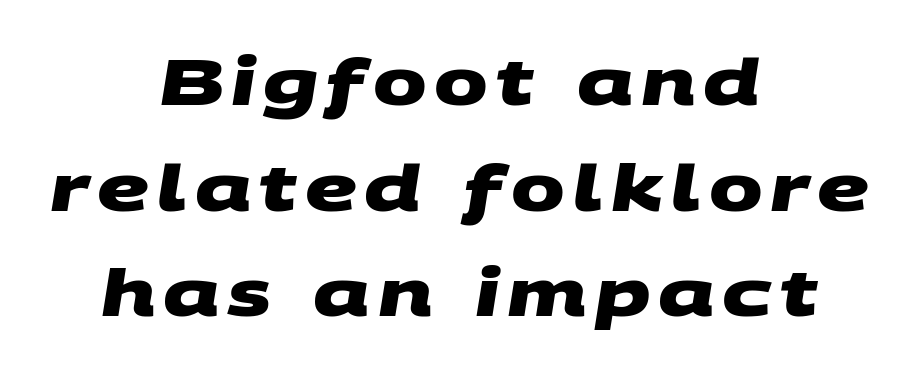
{"serif": "no", "bold": "yes", "weight": "heavy", "width": "wide", "stroke_contrast": "medium", "x_height": "large", "monospaced": "no", "underline": "no", "align": "center", "line_spacing": "normal", "line_spacing_ratio": 1.65, "glyph_px": 64}
